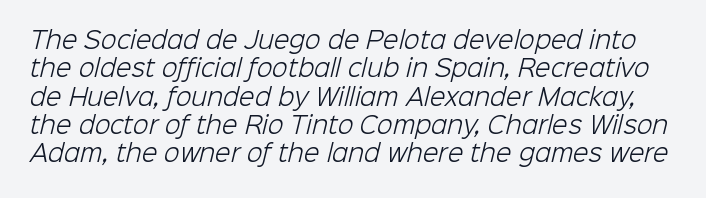
The image shows 23 px text type; set line spacing 1.23x, normal letter spacing, not underlined.
